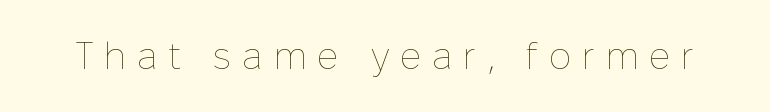
Q: Is the text bold? A: No.
Q: Is the text italic (slanted)? A: No, it is upright.
Q: Is the text underlined? A: No.
Q: Is the spacing between letters normal or unusually wide? A: Unusually wide.
Q: Width (condensed, normal, or wide)? A: Normal.
Q: Stroke contrast? A: Low.
Q: x-height? A: Medium.
Q: Monospaced? A: No.
